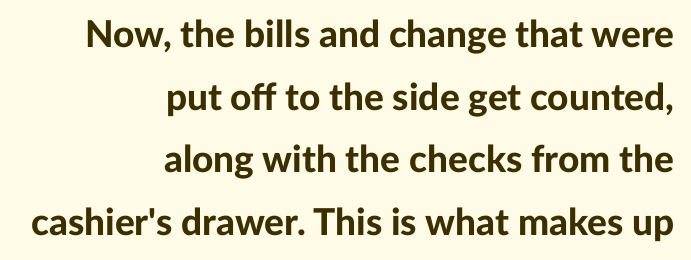
{"serif": "no", "italic": "no", "bold": "yes", "weight": "bold", "width": "normal", "stroke_contrast": "low", "x_height": "medium", "monospaced": "no", "underline": "no", "align": "right", "line_spacing": "normal", "line_spacing_ratio": 1.69, "letter_spacing": "normal", "letter_spacing_em": 0.0, "glyph_px": 37}
